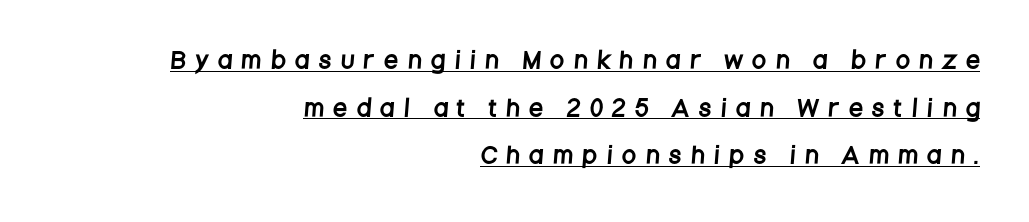
{"underline": "yes", "align": "right", "line_spacing": "loose", "line_spacing_ratio": 2.16, "letter_spacing": "wide", "letter_spacing_em": 0.48, "glyph_px": 22}
